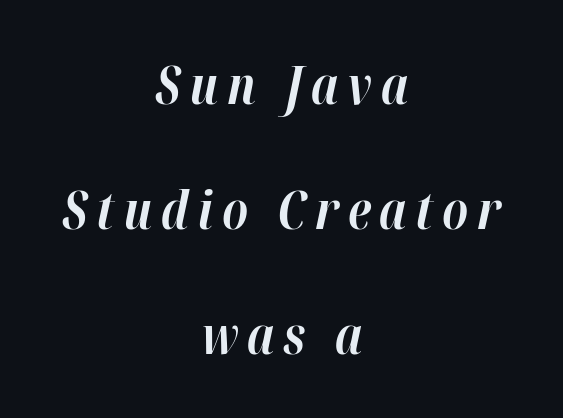
The image shows 52 px bold type, italic (leaning right); set centered, loose line spacing (2.4x), not underlined; high stroke contrast and a medium x-height.
